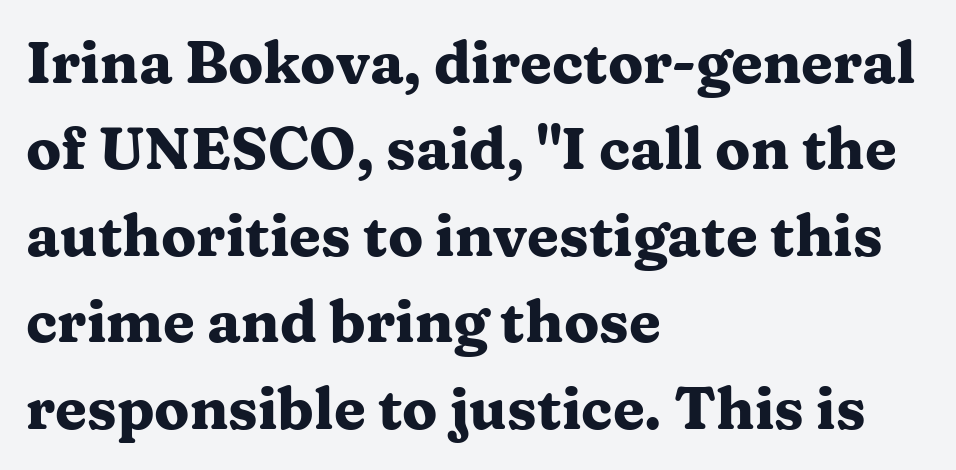
The image shows 58 px heavy, wide serif type, upright; set left-aligned, normal line spacing (1.49x), normal letter spacing, not underlined; medium stroke contrast and a medium x-height.
